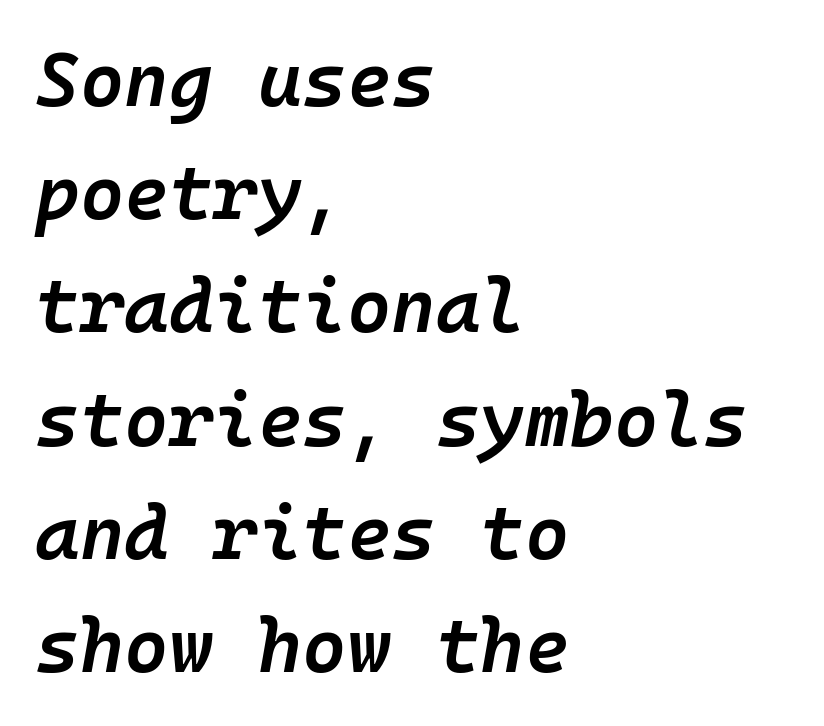
If you measured baseline to baseline, you'd find a middling distance. If you drew a line through each stem, it would be angled. Every letter is mildly thick-stroked: semibold rather than bold. Is the letter spacing exaggerated? No — it looks like the ordinary default.
